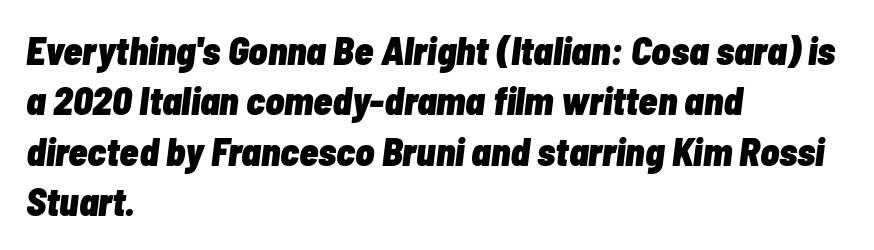
The rendering keeps characters at their native spacing. Bold? Absolutely — the strokes are thick and heavy. Beneath every word, the page is bare. Character widths vary here, with narrow letters taking less room than wide ones. Line beginnings align vertically; line endings do not.
